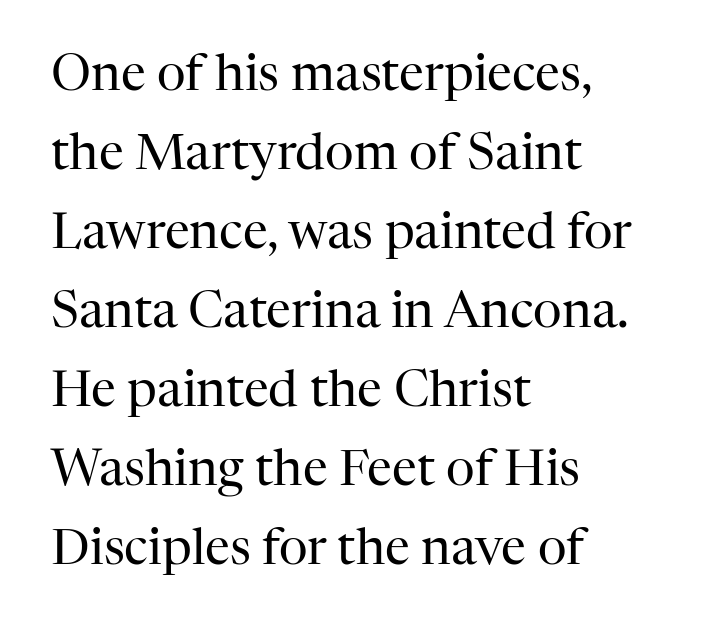
The image shows 50 px regular-weight serif type, upright; set left-aligned, normal line spacing (1.58x), normal letter spacing, not underlined; high stroke contrast and a medium x-height.
